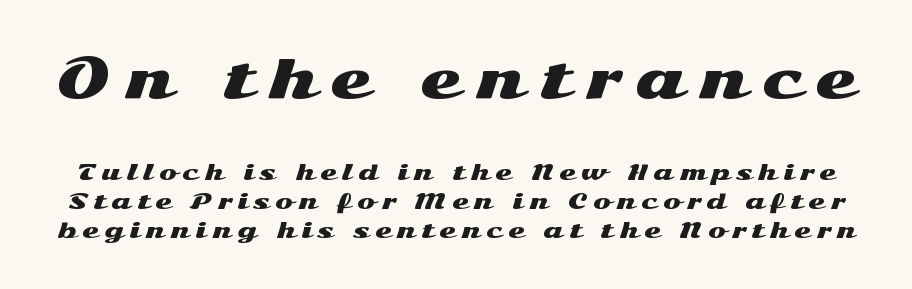
The passage shown begins with its larger block and ends with its smaller one. The letterforms stand isolated, each surrounded by extra space. Line spacing here is normal. To sum up the face: it is a sans, with no serifs. Note the varied advance widths — an 'i' is clearly narrower than an 'm'.
